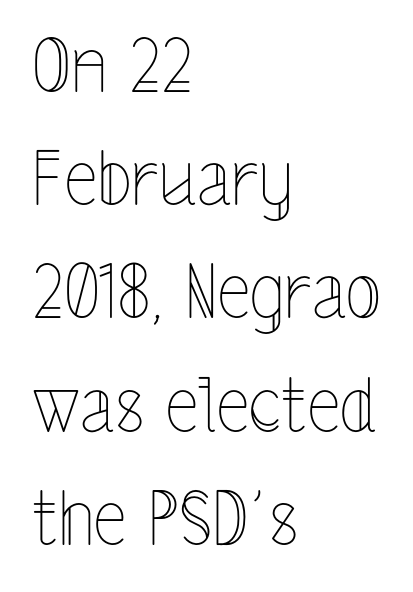
{"italic": "no", "bold": "no", "weight": "thin", "width": "condensed", "x_height": "medium", "monospaced": "no", "underline": "no", "align": "left", "line_spacing": "normal", "line_spacing_ratio": 1.53, "letter_spacing": "normal", "letter_spacing_em": 0.0, "glyph_px": 74}
